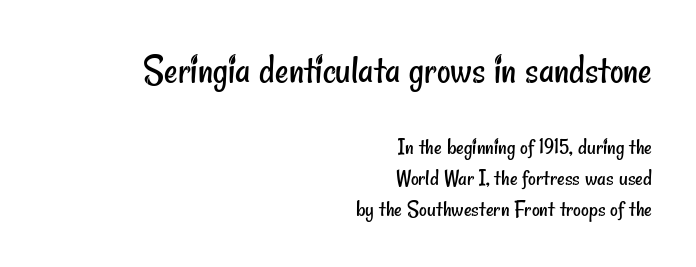
Q: Is the text bold? A: No.
Q: Is the typeface a serif or a sans-serif typeface? A: Sans-serif.
Q: Is the text underlined? A: No.
Q: How is the paragraph aligned? A: Right-aligned.
Q: Is the spacing between letters normal or unusually wide? A: Normal.
Q: Is the spacing between lines tight, normal or loose? A: Normal.
Q: Which block of text is set in a larger size, the first (top) or the second (bottom)? A: The first (top) one.
Q: Width (condensed, normal, or wide)? A: Condensed.
Q: Stroke contrast? A: Low.
Q: x-height? A: Small.
Q: Monospaced? A: No.
